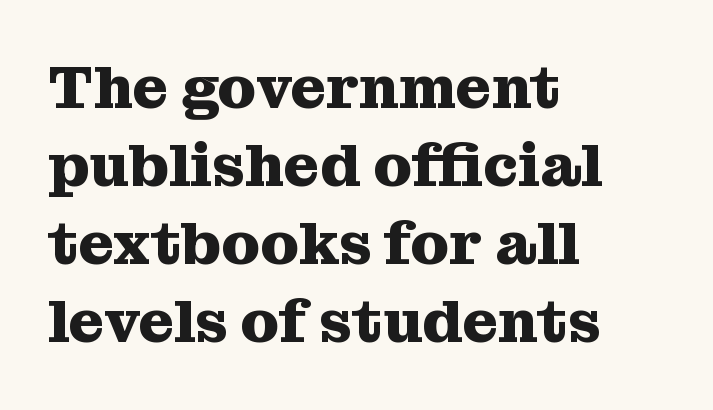
Q: Is the text bold? A: Yes.
Q: Is the text italic (slanted)? A: No, it is upright.
Q: Is the typeface a serif or a sans-serif typeface? A: Serif.
Q: Is the text underlined? A: No.
Q: How is the paragraph aligned? A: Left-aligned.
Q: Is the spacing between letters normal or unusually wide? A: Normal.
Q: Is the spacing between lines tight, normal or loose? A: Normal.
Q: Width (condensed, normal, or wide)? A: Normal.
Q: Stroke contrast? A: Medium.
Q: x-height? A: Medium.
Q: Monospaced? A: No.
